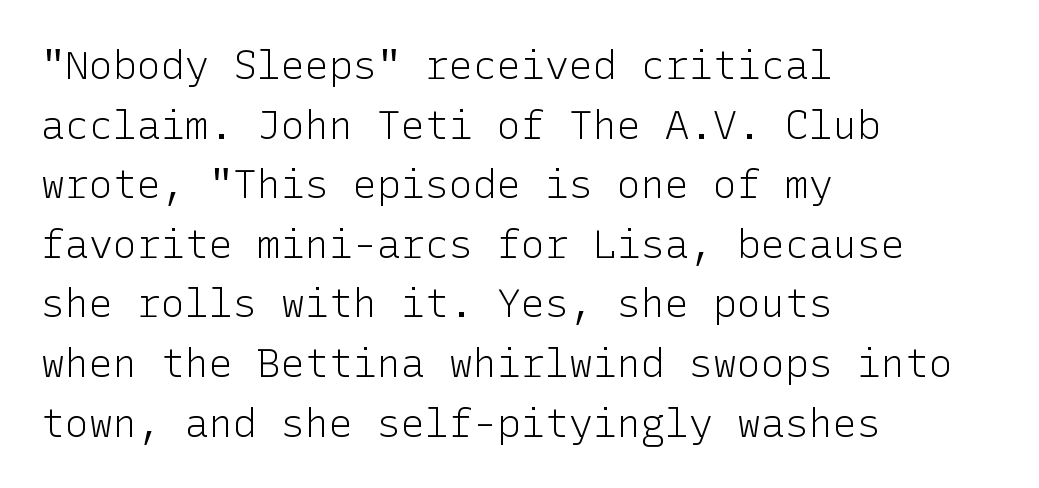
Inter-character spacing is left at the font's built-in metrics. Unmarked baselines from the first word to the last. Weight class: somewhere from thin through regular. Rendered with straight, roman letterforms.
